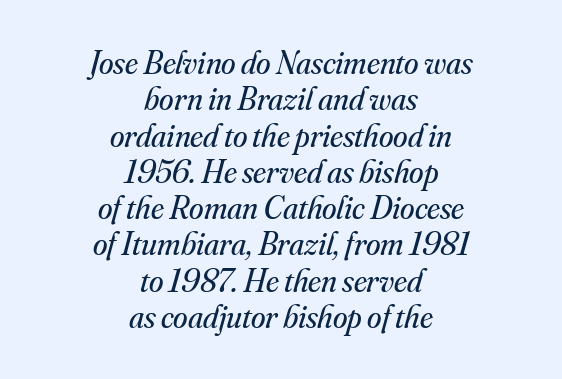
This reads as an unemphasized weight, regular at the heaviest. Spacing verdict: proportional, widths tailored to each character. Rendered with sloped, italic letterforms. The tracking reads as untouched default to a designer's eye. Each letter's strokes conclude with small projecting serifs.
